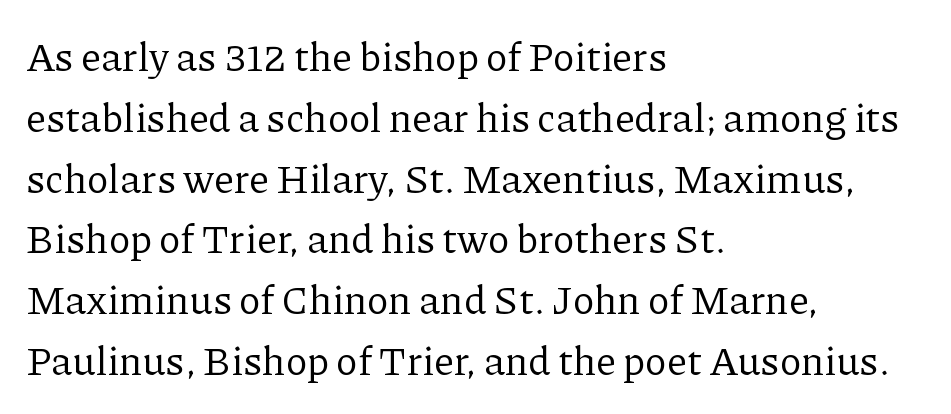
Letterform terminals end in serifs throughout the passage. Weight: in the light-to-regular range. The typesetter chose a ragged-right arrangement here. What's the leading like? Ordinary, nothing unusual. Each letter keeps its own natural width here, so spacing adapts to shape.
